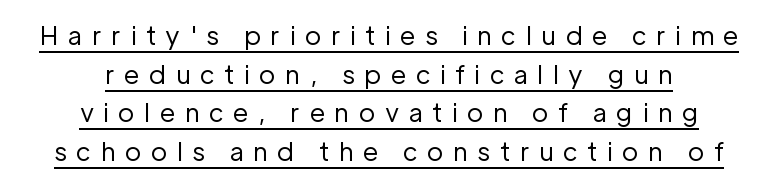
Q: Is the text bold? A: No.
Q: Is the text italic (slanted)? A: No, it is upright.
Q: Is the text underlined? A: Yes.
Q: How is the paragraph aligned? A: Centered.
Q: Is the spacing between letters normal or unusually wide? A: Unusually wide.
Q: Is the spacing between lines tight, normal or loose? A: Normal.
